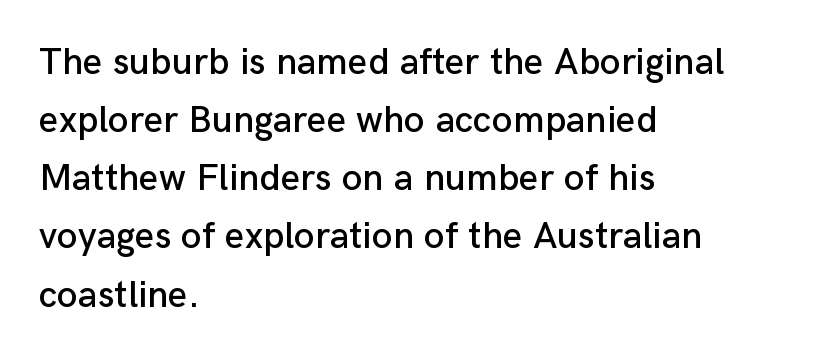
The image shows 38 px sans-serif type, upright; set left-aligned, normal line spacing (1.53x), normal letter spacing, not underlined; low stroke contrast and a medium x-height.
